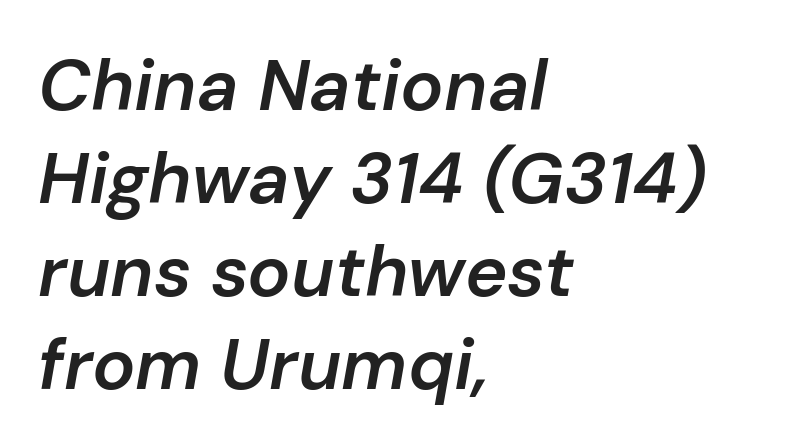
{"italic": "yes", "lean": "right", "slant_degrees": 10, "bold": "semi", "weight": "semibold", "width": "normal", "stroke_contrast": "low", "x_height": "medium", "monospaced": "no", "underline": "no", "align": "left", "line_spacing": "normal", "line_spacing_ratio": 1.29, "letter_spacing": "normal", "letter_spacing_em": 0.0, "glyph_px": 72}
